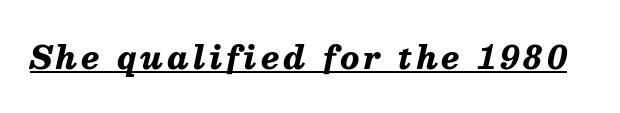
{"italic": "yes", "lean": "right", "slant_degrees": 13, "bold": "yes", "weight": "heavy", "width": "normal", "stroke_contrast": "medium", "x_height": "medium", "monospaced": "no", "underline": "yes", "glyph_px": 31}
